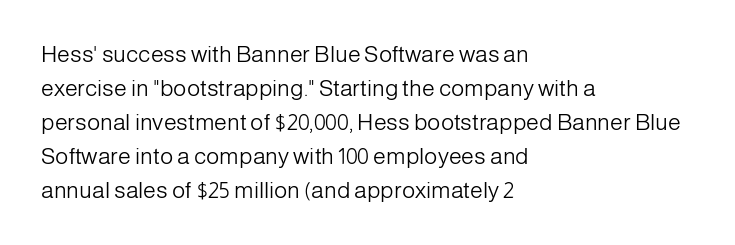
The type sits square on the baseline with zero lean. Stem width sits at or under what a default text font uses. Horizontally, the lines are justified to the leading edge only. This sample keeps an unexceptional amount of space between lines. The space beneath each line is pristine and unruled. There is no visible air inserted between adjacent glyphs.
